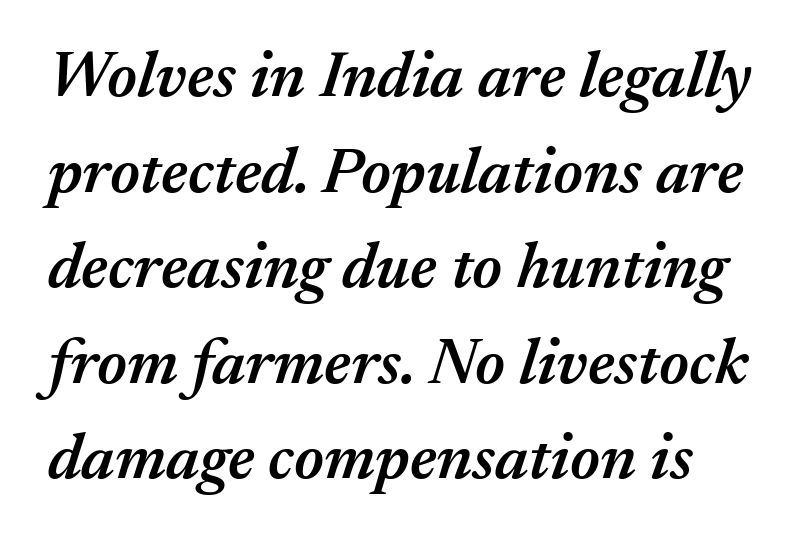
{"italic": "yes", "lean": "right", "slant_degrees": 17, "bold": "semi", "weight": "semibold", "width": "normal", "stroke_contrast": "medium", "x_height": "medium", "monospaced": "no", "underline": "no", "line_spacing": "normal", "line_spacing_ratio": 1.47, "letter_spacing": "normal", "letter_spacing_em": 0.0, "glyph_px": 65}
